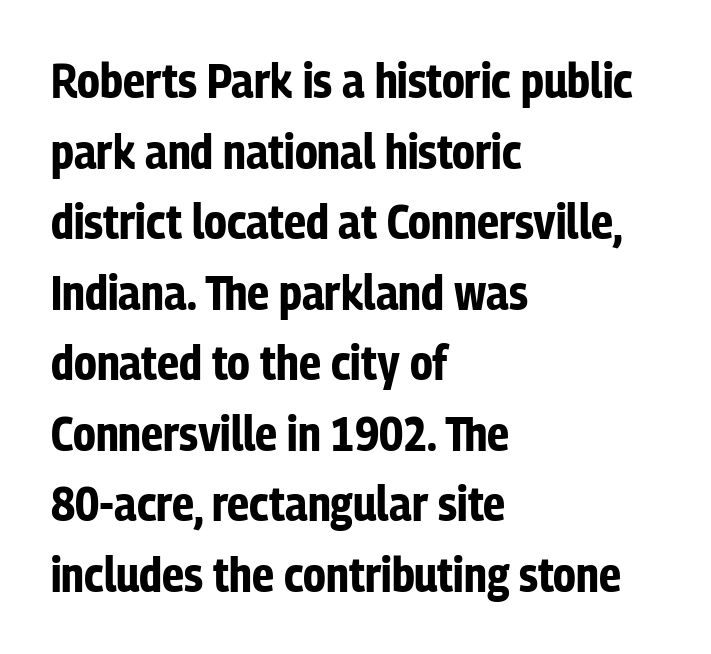
Q: Is the text bold? A: Yes.
Q: Is the text italic (slanted)? A: No, it is upright.
Q: Is the typeface a serif or a sans-serif typeface? A: Sans-serif.
Q: Is the text underlined? A: No.
Q: How is the paragraph aligned? A: Left-aligned.
Q: Is the spacing between letters normal or unusually wide? A: Normal.
Q: Is the spacing between lines tight, normal or loose? A: Normal.
Q: Width (condensed, normal, or wide)? A: Condensed.
Q: Stroke contrast? A: Low.
Q: x-height? A: Medium.
Q: Monospaced? A: No.
